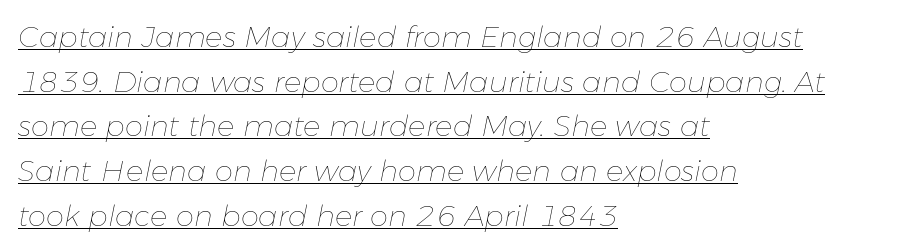
Q: Is the text bold? A: No.
Q: Is the text italic (slanted)? A: Yes, it leans right by about 11 degrees.
Q: Is the text underlined? A: Yes.
Q: How is the paragraph aligned? A: Left-aligned.
Q: Is the spacing between letters normal or unusually wide? A: Normal.
Q: Is the spacing between lines tight, normal or loose? A: Normal.
Q: Width (condensed, normal, or wide)? A: Normal.
Q: Stroke contrast? A: Low.
Q: x-height? A: Medium.
Q: Monospaced? A: No.
